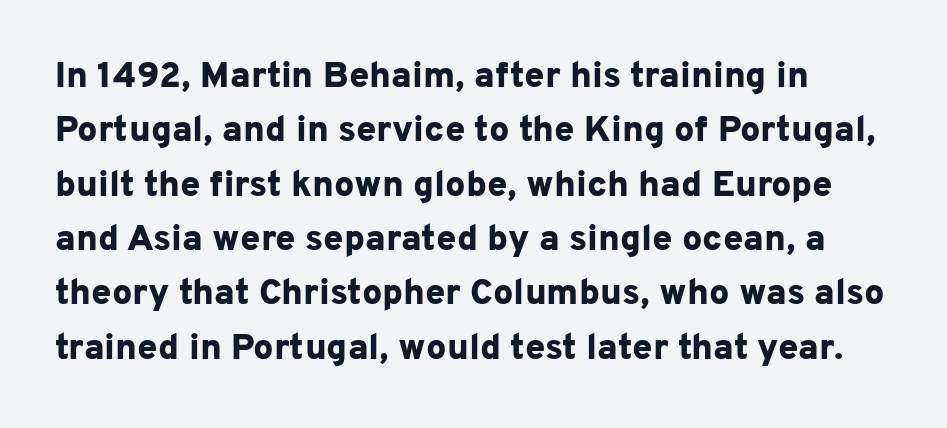
The image shows 36 px bold sans-serif type, upright; set normal line spacing (1.51x), normal letter spacing, not underlined; low stroke contrast and a medium x-height.
